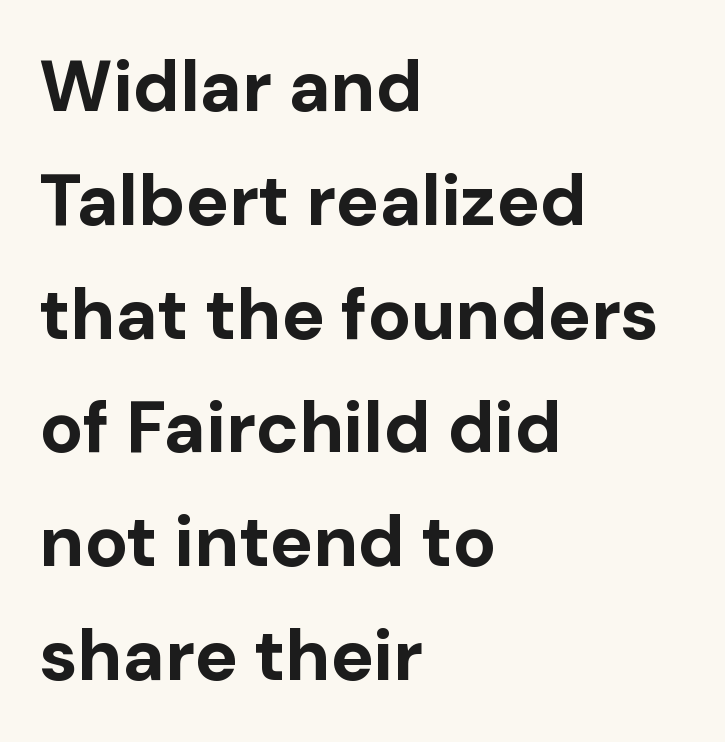
The image shows 72 px bold sans-serif type, upright; set left-aligned, normal line spacing (1.58x), normal letter spacing, not underlined; low stroke contrast and a medium x-height.
